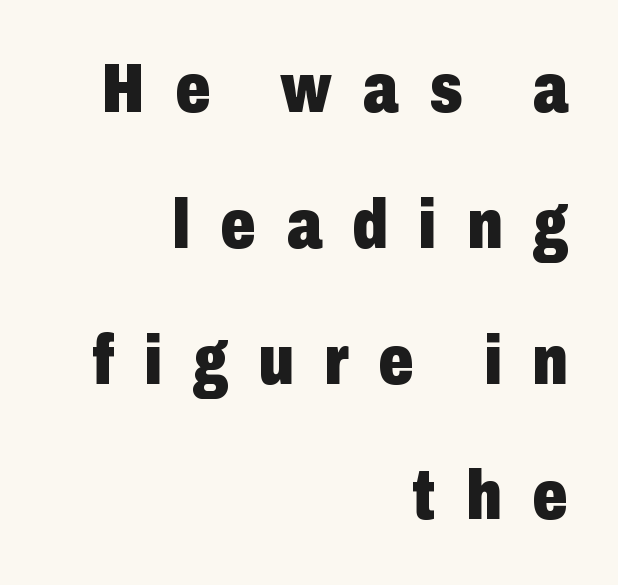
{"serif": "no", "italic": "no", "bold": "yes", "weight": "heavy", "width": "condensed", "stroke_contrast": "low", "x_height": "medium", "monospaced": "no", "underline": "no", "align": "right", "line_spacing": "loose", "line_spacing_ratio": 1.94, "letter_spacing": "wide", "letter_spacing_em": 0.43, "glyph_px": 70}
